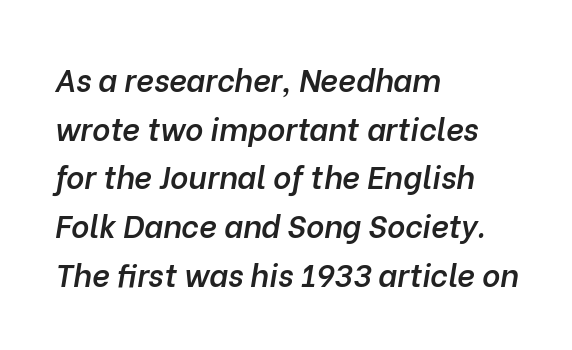
Q: Is the text bold? A: Semi-bold.
Q: Is the text italic (slanted)? A: Yes, it leans right by about 10 degrees.
Q: Is the text underlined? A: No.
Q: How is the paragraph aligned? A: Left-aligned.
Q: Is the spacing between letters normal or unusually wide? A: Normal.
Q: Is the spacing between lines tight, normal or loose? A: Normal.
Q: Width (condensed, normal, or wide)? A: Normal.
Q: Stroke contrast? A: Low.
Q: x-height? A: Medium.
Q: Monospaced? A: No.
